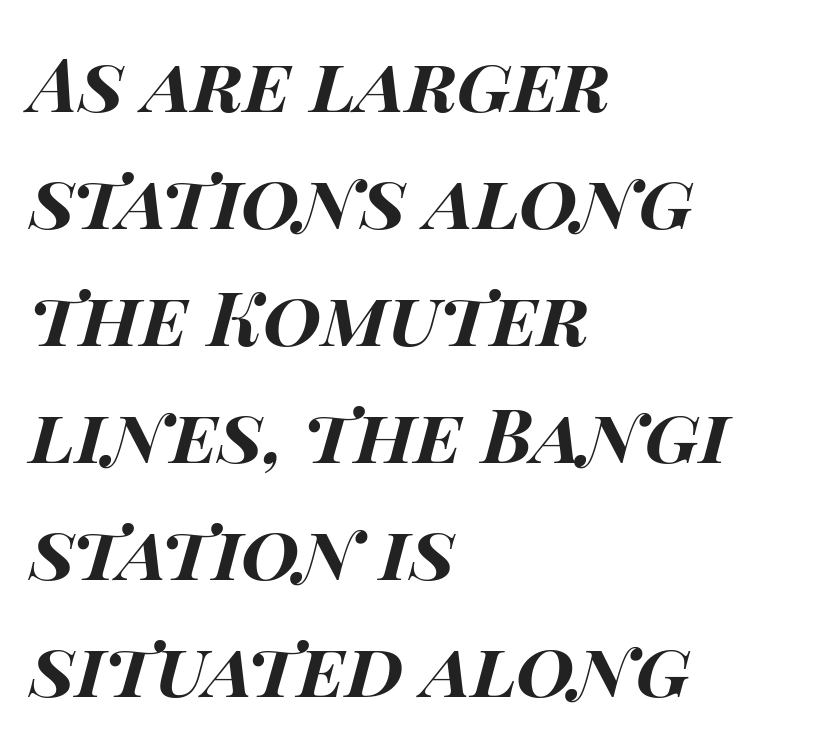
The image shows 75 px bold, wide type, italic (leaning right); set left-aligned, normal line spacing (1.56x), normal letter spacing, not underlined; high stroke contrast and a large x-height.
